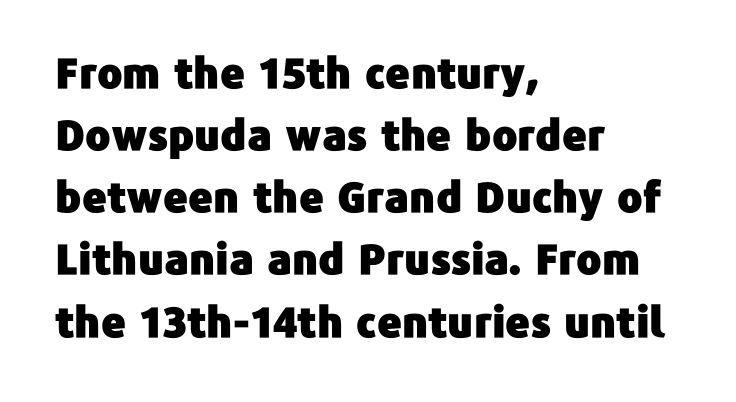
This rendering uses left alignment, leaving the right contour irregular. Does the lettering tilt? It doesn't — this is upright. The passage shown has conventional tracking throughout. Proportional: the letters do not fall into vertical columns.
